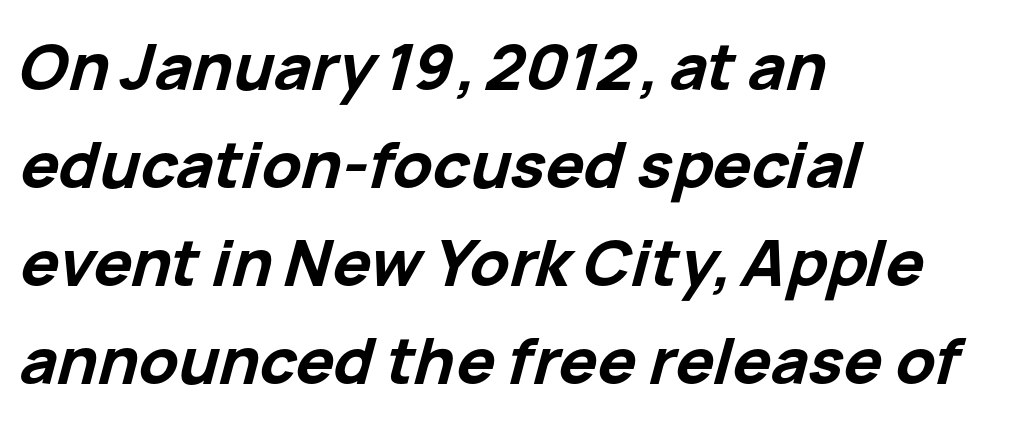
{"italic": "yes", "lean": "right", "slant_degrees": 15, "bold": "yes", "weight": "bold", "width": "normal", "stroke_contrast": "low", "x_height": "medium", "monospaced": "no", "underline": "no", "align": "left", "line_spacing": "normal", "line_spacing_ratio": 1.53, "letter_spacing": "normal", "letter_spacing_em": 0.0, "glyph_px": 64}
